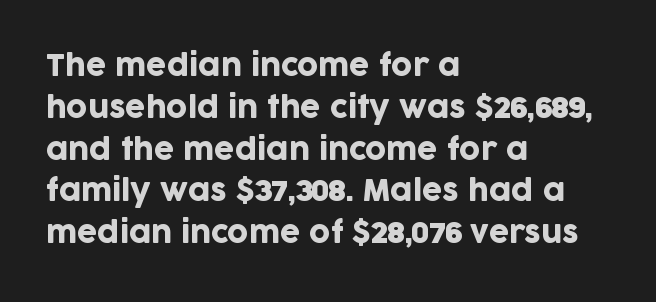
Do the letters lean? They stand straight. Serif or sans? Sans — the stroke terminals are bare. Letters rest on an invisible, unmarked baseline. Between one letter and the next there's only the usual sliver of space.
